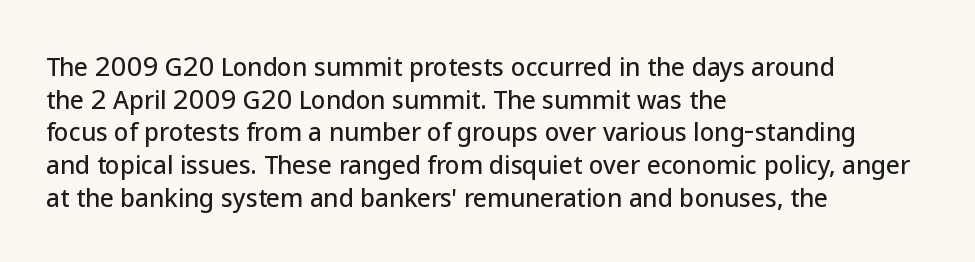
The image shows 24 px text type, upright; set left-aligned, normal line spacing (1.36x), normal letter spacing, not underlined.
